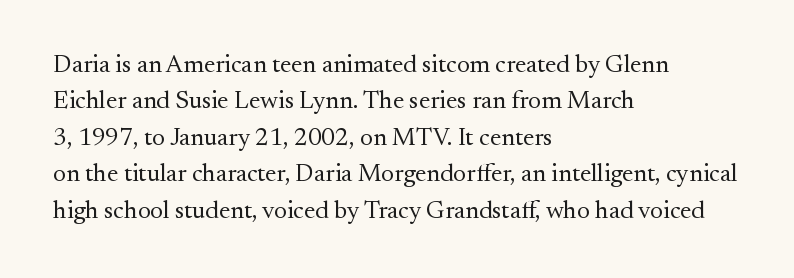
Q: Is the text bold? A: No.
Q: Is the text italic (slanted)? A: No, it is upright.
Q: Is the text underlined? A: No.
Q: How is the paragraph aligned? A: Left-aligned.
Q: Is the spacing between letters normal or unusually wide? A: Normal.
Q: Is the spacing between lines tight, normal or loose? A: Normal.
